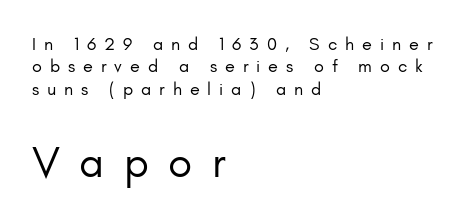
The image shows 44 px regular-weight sans-serif type, upright; set left-aligned, normal line spacing (1.25x), unusually wide letter spacing (+0.44 em), not underlined; the second (bottom) block is 2.44x larger; low stroke contrast and a small x-height.
